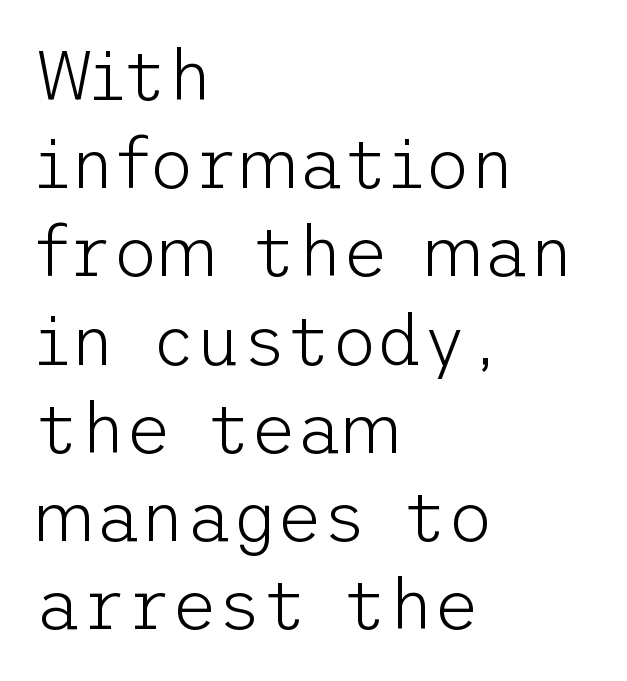
Q: Is the text bold? A: No.
Q: Is the text italic (slanted)? A: No, it is upright.
Q: Is the typeface a serif or a sans-serif typeface? A: Sans-serif.
Q: Is the text underlined? A: No.
Q: How is the paragraph aligned? A: Left-aligned.
Q: Is the spacing between letters normal or unusually wide? A: Normal.
Q: Is the spacing between lines tight, normal or loose? A: Normal.
Q: Width (condensed, normal, or wide)? A: Normal.
Q: Stroke contrast? A: Low.
Q: x-height? A: Medium.
